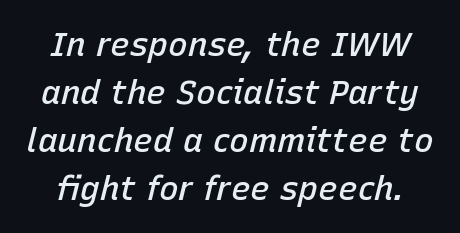
These lines were composed using italics. Spacing verdict: proportional, widths tailored to each character. Caption: semibold face, moderately heavy strokes. The rendering keeps characters at their native spacing.
